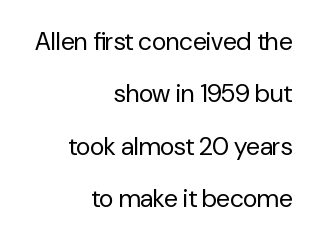
The image shows 25 px text type, upright; set right-aligned, loose line spacing (2.1x), normal letter spacing, not underlined.
